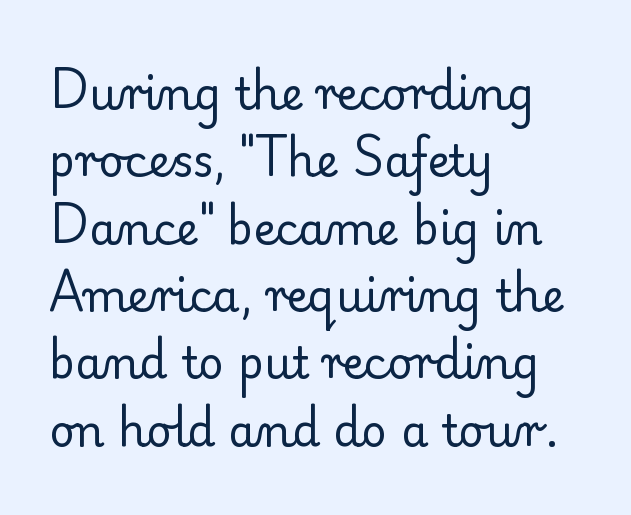
A bare baseline throughout the passage. The face used here is proportionally spaced, like ordinary book or web type. Are there feet on the stems? There are — it's a serif. The lines in this sample share a left origin and differ only in where they stop. Every stem runs plumb, perpendicular to the baseline.
